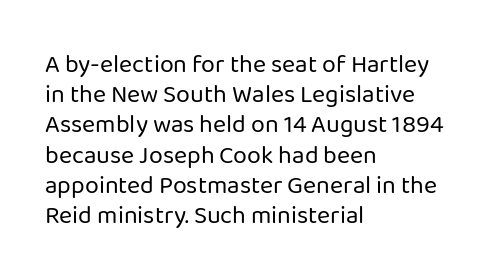
Q: Is the text bold? A: No.
Q: Is the text italic (slanted)? A: No, it is upright.
Q: Is the text underlined? A: No.
Q: How is the paragraph aligned? A: Left-aligned.
Q: Is the spacing between letters normal or unusually wide? A: Normal.
